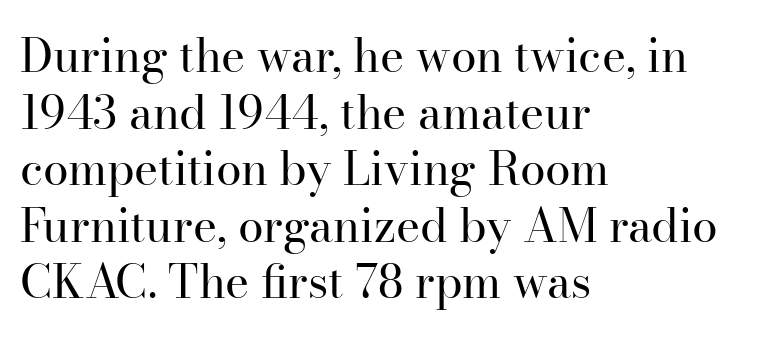
{"serif": "yes", "italic": "no", "bold": "no", "weight": "regular", "width": "normal", "stroke_contrast": "high", "x_height": "small", "monospaced": "no", "underline": "no", "align": "left", "line_spacing_ratio": 1.23, "letter_spacing": "normal", "letter_spacing_em": 0.0, "glyph_px": 46}
